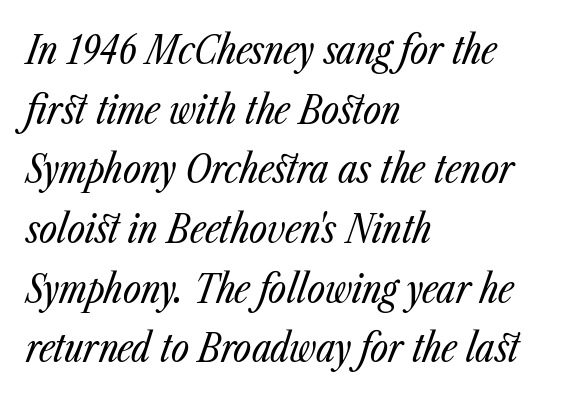
The tracking reads as untouched default to a designer's eye. Compared with ordinary roman type, these characters are visibly tilted. Layout note: lines flush left. Clear beneath every line of the passage. You could not count columns in this text — the font is proportionally spaced. Weight class: somewhere from thin through regular.
